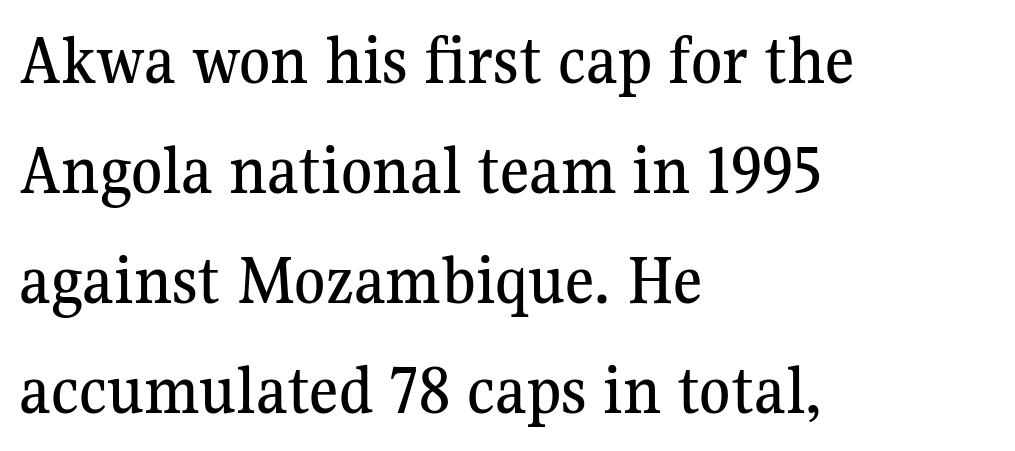
The image shows 71 px serif type, upright; set left-aligned, normal line spacing (1.55x), normal letter spacing, not underlined; medium stroke contrast and a medium x-height.
